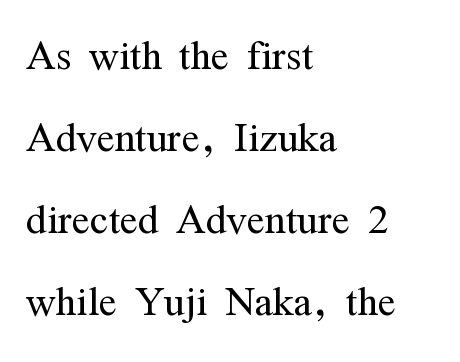
The image shows 54 px light, condensed serif type, upright; set left-aligned, normal line spacing (1.52x), normal letter spacing, not underlined; medium stroke contrast and a medium x-height.
